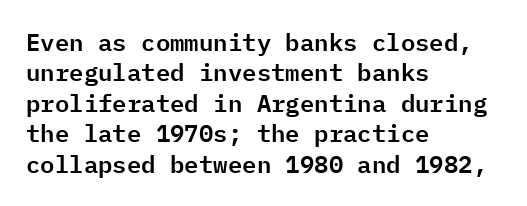
Unmarked baselines from the first word to the last. Short and long lines alike share a common starting point at left. The horizontal fit of the characters is conventional and even. Leading matches the norm, producing a regular column. In terms of posture, this sample is upright.
